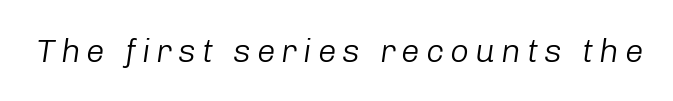
Q: Is the text bold? A: No.
Q: Is the text italic (slanted)? A: Yes, it leans right by about 8 degrees.
Q: Is the text underlined? A: No.
Q: Width (condensed, normal, or wide)? A: Normal.
Q: Stroke contrast? A: Low.
Q: x-height? A: Medium.
Q: Monospaced? A: No.
